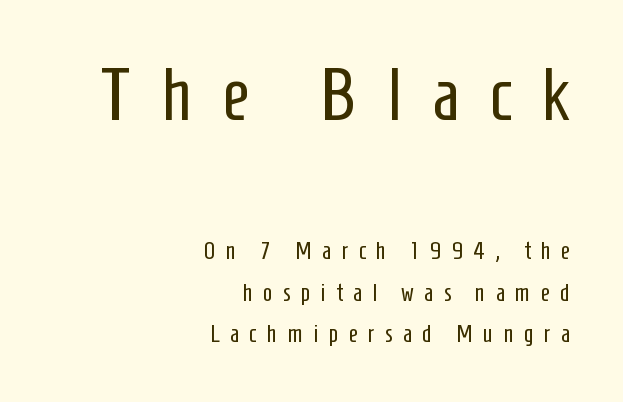
The image shows 74 px regular-weight, condensed sans-serif type, upright; set right-aligned, normal line spacing (1.67x), unusually wide letter spacing (+0.41 em), not underlined; the first (top) block is 2.96x larger; low stroke contrast and a medium x-height.
